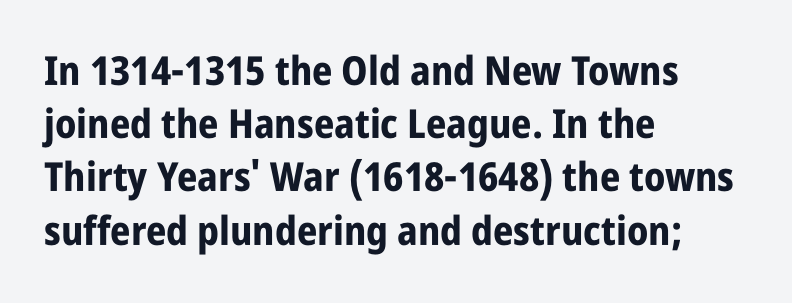
The image shows 40 px bold, condensed sans-serif type, upright; set left-aligned, normal line spacing (1.33x), normal letter spacing, not underlined; low stroke contrast and a large x-height.
